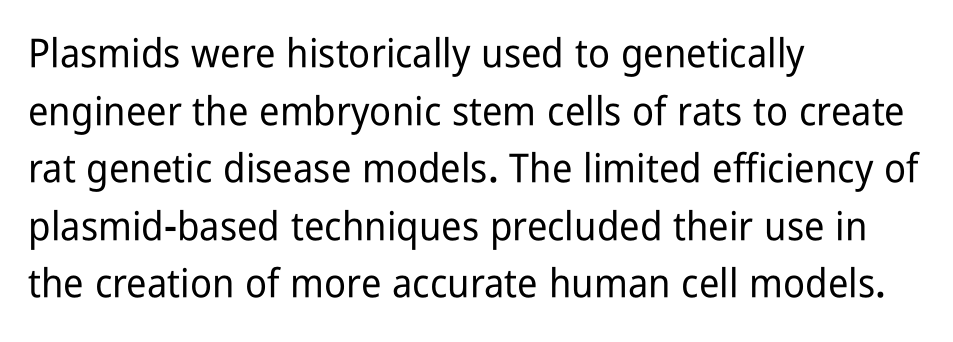
Q: Is the text italic (slanted)? A: No, it is upright.
Q: Is the typeface a serif or a sans-serif typeface? A: Sans-serif.
Q: Is the text underlined? A: No.
Q: How is the paragraph aligned? A: Left-aligned.
Q: Is the spacing between letters normal or unusually wide? A: Normal.
Q: Is the spacing between lines tight, normal or loose? A: Normal.
Q: Width (condensed, normal, or wide)? A: Condensed.
Q: Stroke contrast? A: Low.
Q: x-height? A: Medium.
Q: Monospaced? A: No.
